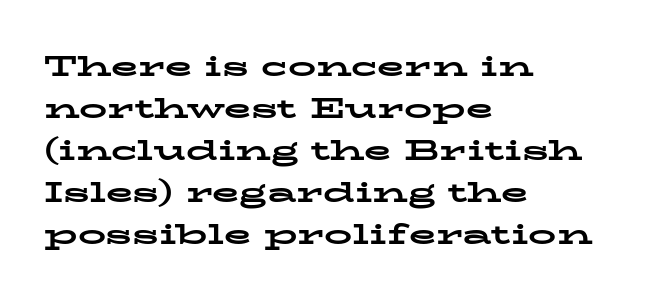
The image shows 28 px bold, wide serif type, upright; set left-aligned, normal line spacing (1.5x), normal letter spacing, not underlined; low stroke contrast and a medium x-height.
